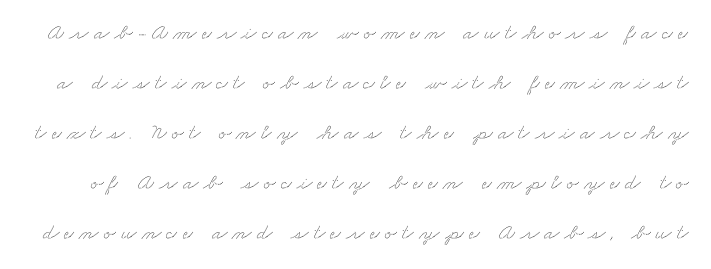
Q: Is the text underlined? A: No.
Q: Is the spacing between letters normal or unusually wide? A: Unusually wide.
Q: Is the spacing between lines tight, normal or loose? A: Loose.
